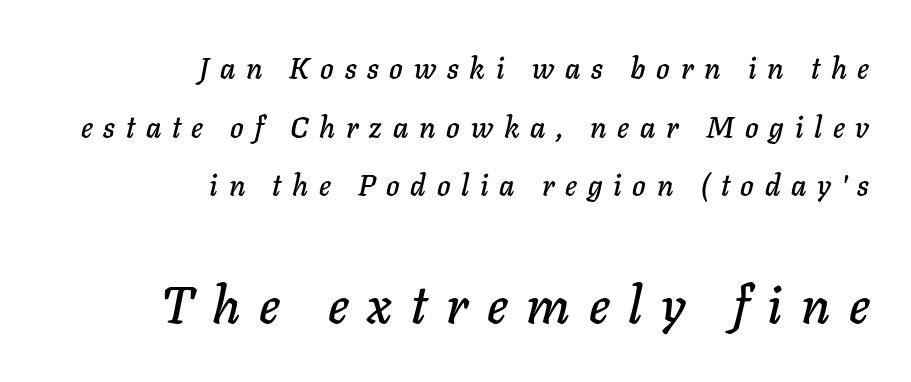
Q: Is the text italic (slanted)? A: Yes, it leans right by about 11 degrees.
Q: Is the text underlined? A: No.
Q: How is the paragraph aligned? A: Right-aligned.
Q: Is the spacing between letters normal or unusually wide? A: Unusually wide.
Q: Is the spacing between lines tight, normal or loose? A: Loose.
Q: Which block of text is set in a larger size, the first (top) or the second (bottom)? A: The second (bottom) one.
Q: Width (condensed, normal, or wide)? A: Normal.
Q: Stroke contrast? A: Low.
Q: x-height? A: Medium.
Q: Monospaced? A: No.
